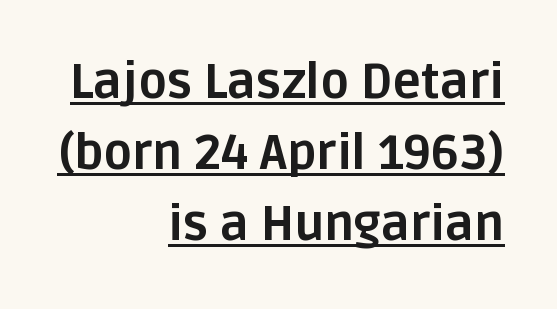
Glyph-to-glyph distance matches everyday printed text. The compositor pushed each line to the right boundary. These lines are rendered in a variable-pitch font. Looks like someone drew a line under every word here.
